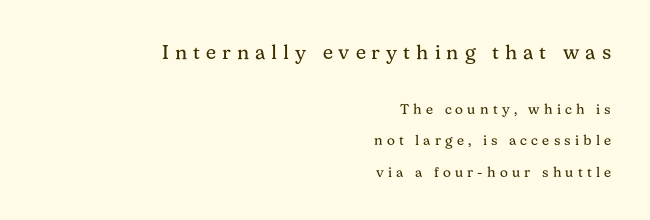
Q: Is the text bold? A: No.
Q: Is the text italic (slanted)? A: No, it is upright.
Q: Is the text underlined? A: No.
Q: How is the paragraph aligned? A: Right-aligned.
Q: Is the spacing between letters normal or unusually wide? A: Unusually wide.
Q: Is the spacing between lines tight, normal or loose? A: Loose.
Q: Which block of text is set in a larger size, the first (top) or the second (bottom)? A: The first (top) one.
